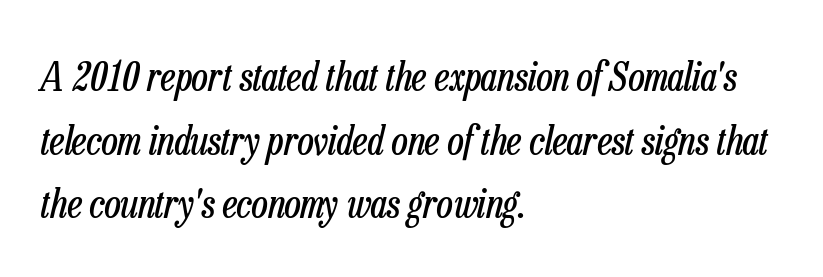
Q: Is the text bold? A: No.
Q: Is the text italic (slanted)? A: Yes, it leans right by about 13 degrees.
Q: Is the text underlined? A: No.
Q: How is the paragraph aligned? A: Left-aligned.
Q: Is the spacing between letters normal or unusually wide? A: Normal.
Q: Is the spacing between lines tight, normal or loose? A: Normal.
Q: Width (condensed, normal, or wide)? A: Condensed.
Q: Stroke contrast? A: Low.
Q: x-height? A: Medium.
Q: Monospaced? A: No.
